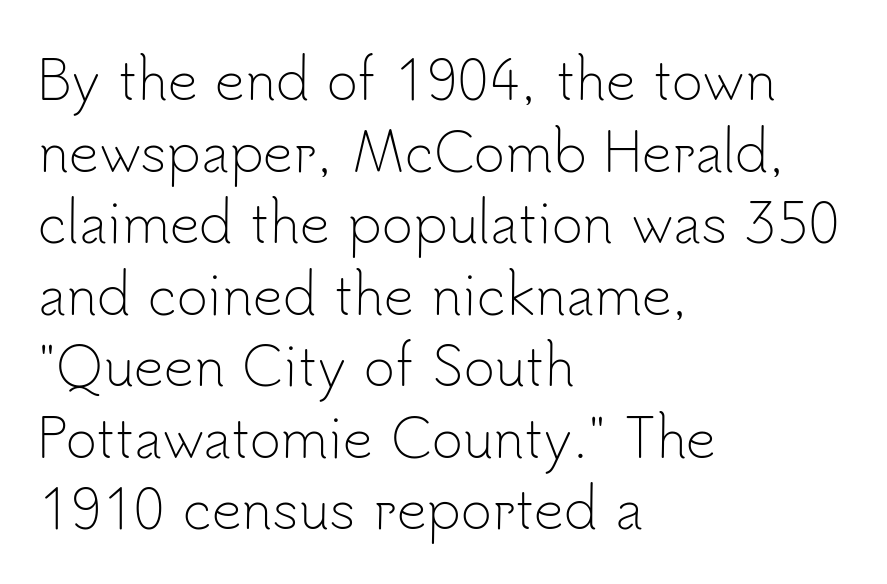
The image shows 53 px light sans-serif type, upright; set left-aligned, normal line spacing (1.35x), normal letter spacing, not underlined; low stroke contrast and a small x-height.
